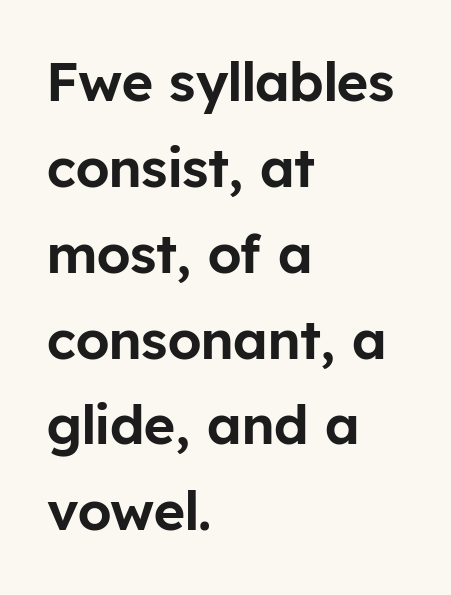
Q: Is the text italic (slanted)? A: No, it is upright.
Q: Is the typeface a serif or a sans-serif typeface? A: Sans-serif.
Q: Is the text underlined? A: No.
Q: How is the paragraph aligned? A: Left-aligned.
Q: Is the spacing between letters normal or unusually wide? A: Normal.
Q: Is the spacing between lines tight, normal or loose? A: Normal.
Q: Width (condensed, normal, or wide)? A: Normal.
Q: Stroke contrast? A: Low.
Q: x-height? A: Medium.
Q: Monospaced? A: No.
